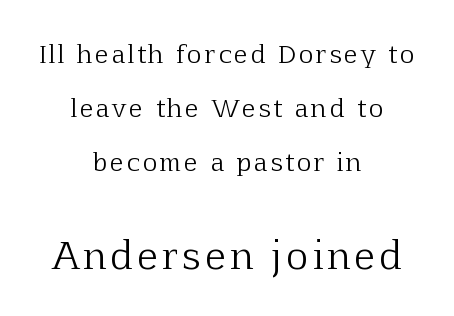
Summary of weight: not heavy and not bold. The passage is arranged like a title page — every line centered. Characters remain perfectly vertical along every line. The leading is generous, giving the passage an open texture.
